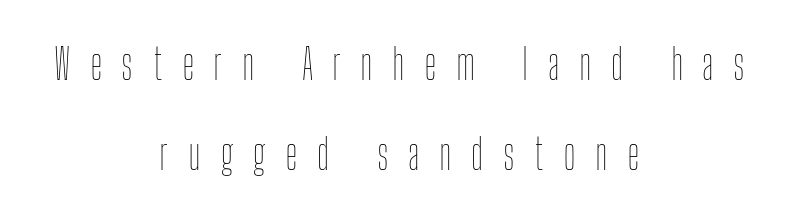
The image shows 43 px thin, condensed type, upright; set centered, loose line spacing (2.09x), unusually wide letter spacing (+0.45 em), not underlined; low stroke contrast and a medium x-height.
